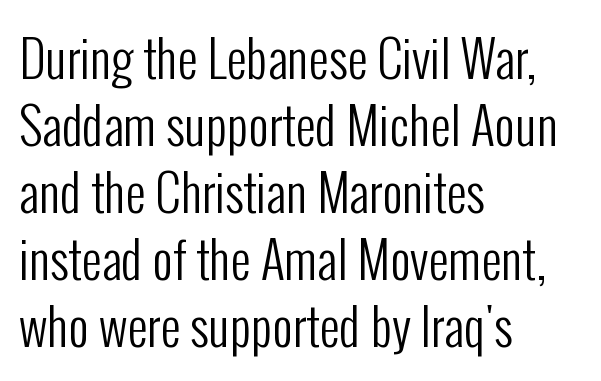
Observe the ordinary spacing: letters are neighbours, not strangers. No extra ink here — the face is not bold. Left-aligned paragraph, ragged on the right. This block has exactly the height ordinary leading produces. Tall strokes in this sample are plumb rather than angled. Letters rest on an invisible, unmarked baseline.
